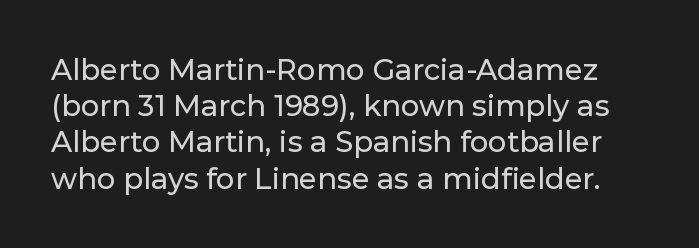
{"serif": "no", "italic": "no", "width": "normal", "stroke_contrast": "low", "x_height": "medium", "monospaced": "no", "underline": "no", "line_spacing": "normal", "line_spacing_ratio": 1.25, "letter_spacing": "normal", "letter_spacing_em": 0.0, "glyph_px": 29}
